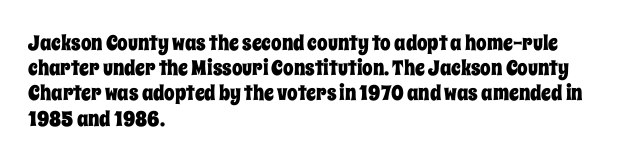
Posture: straight, roman, zero tilt. A clean baseline with only descenders dipping below it. Does the copy run flush right? No — it runs flush left. Tracking value appears to be zero — textbook default spacing.
